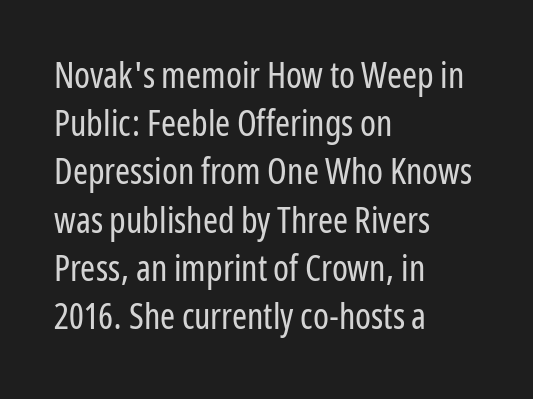
Q: Is the text bold? A: No.
Q: Is the text italic (slanted)? A: No, it is upright.
Q: Is the typeface a serif or a sans-serif typeface? A: Sans-serif.
Q: Is the text underlined? A: No.
Q: How is the paragraph aligned? A: Left-aligned.
Q: Is the spacing between letters normal or unusually wide? A: Normal.
Q: Is the spacing between lines tight, normal or loose? A: Normal.
Q: Width (condensed, normal, or wide)? A: Condensed.
Q: Stroke contrast? A: Low.
Q: x-height? A: Medium.
Q: Monospaced? A: No.
